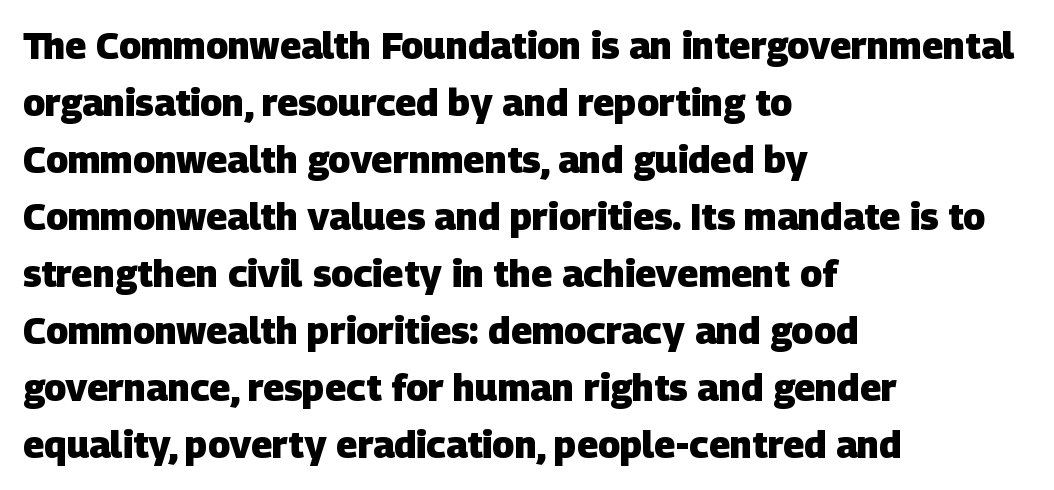
The face used here has the dense, thick strokes of a bold. The letters advance in unequal steps, a hallmark of proportional type. The gaps between neighbouring characters are ordinary and unremarkable. The space beneath each line is pristine and unruled. Which margin do the lines hug? The left one — the right edge is uneven.
